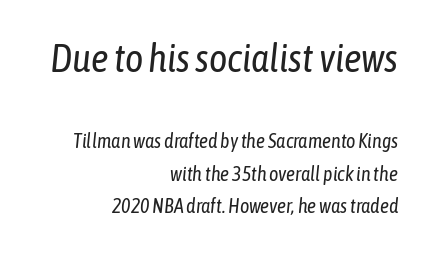
The image shows 39 px regular-weight, condensed type, italic (leaning right); set right-aligned, normal line spacing (1.62x), normal letter spacing, not underlined; the first (top) block is 1.95x larger; low stroke contrast and a medium x-height.
